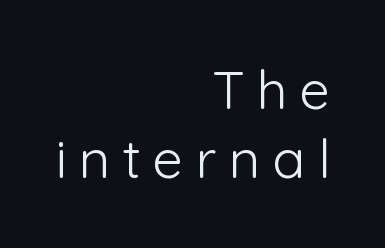
{"serif": "no", "italic": "no", "bold": "no", "weight": "light", "width": "normal", "stroke_contrast": "low", "x_height": "medium", "monospaced": "no", "underline": "no", "align": "right", "line_spacing": "normal", "line_spacing_ratio": 1.28, "letter_spacing": "wide", "letter_spacing_em": 0.23, "glyph_px": 54}
